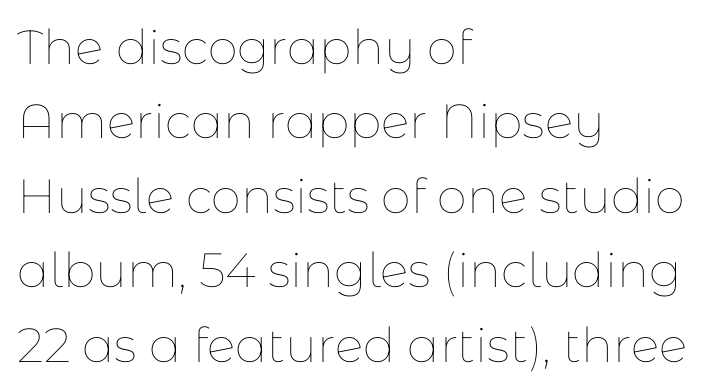
Q: Is the text bold? A: No.
Q: Is the text italic (slanted)? A: No, it is upright.
Q: Is the text underlined? A: No.
Q: How is the paragraph aligned? A: Left-aligned.
Q: Is the spacing between letters normal or unusually wide? A: Normal.
Q: Is the spacing between lines tight, normal or loose? A: Normal.
Q: Width (condensed, normal, or wide)? A: Normal.
Q: Stroke contrast? A: Low.
Q: x-height? A: Medium.
Q: Monospaced? A: No.
